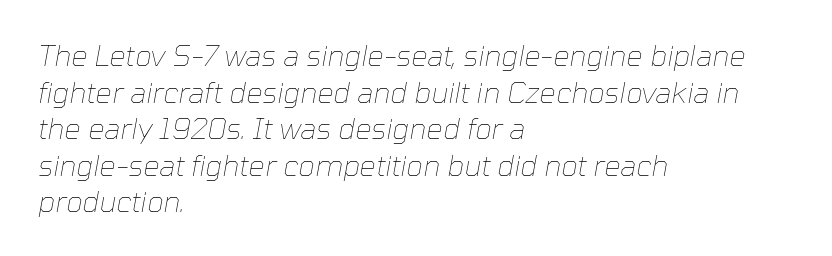
The image shows 29 px thin type, italic (leaning right); set left-aligned, normal line spacing (1.26x), normal letter spacing, not underlined; low stroke contrast and a medium x-height.
